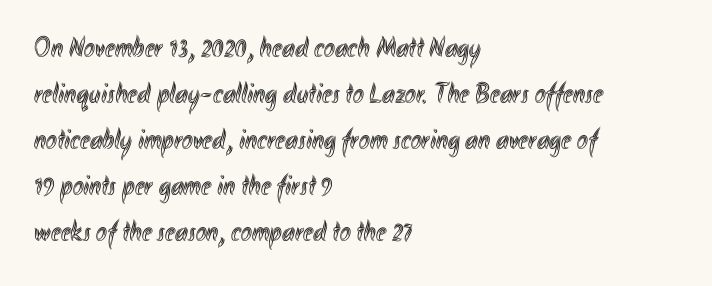
The image shows 29 px condensed type; set left-aligned, normal line spacing (1.59x), normal letter spacing, not underlined; a small x-height.
